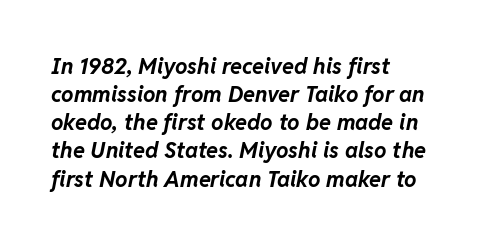
The image shows 22 px bold type, italic (leaning right); set left-aligned, normal line spacing (1.28x), normal letter spacing, not underlined.
